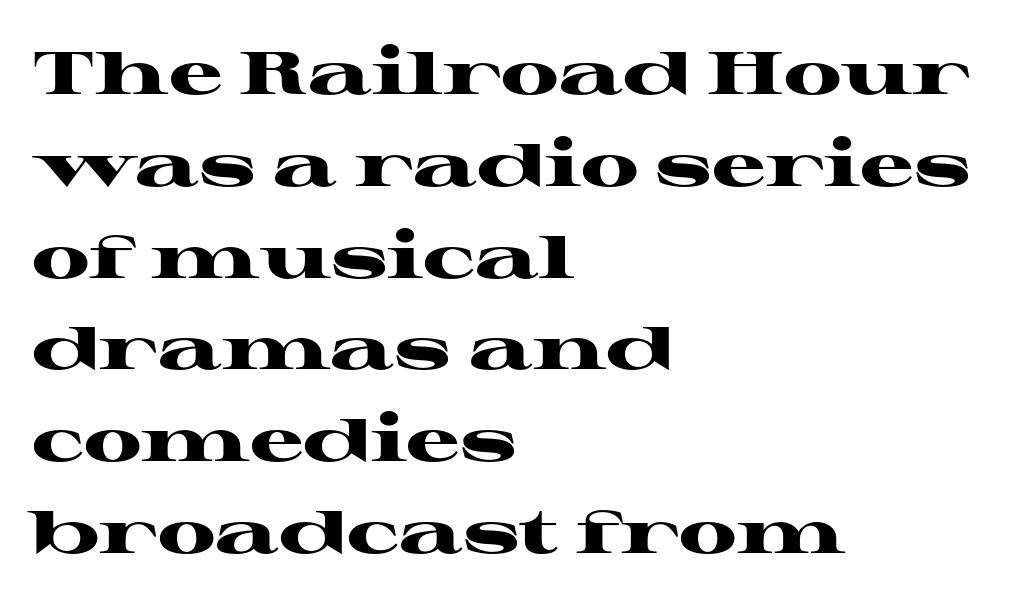
The image shows 60 px heavy, wide serif type, upright; set left-aligned, normal line spacing (1.53x), normal letter spacing, not underlined; high stroke contrast and a medium x-height.
